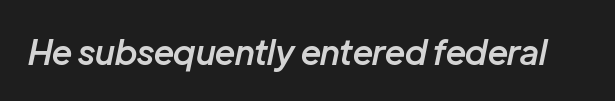
{"italic": "yes", "lean": "right", "slant_degrees": 12, "bold": "semi", "weight": "semibold", "width": "normal", "stroke_contrast": "low", "x_height": "medium", "monospaced": "no", "underline": "no", "letter_spacing": "normal", "letter_spacing_em": 0.0, "glyph_px": 34}
